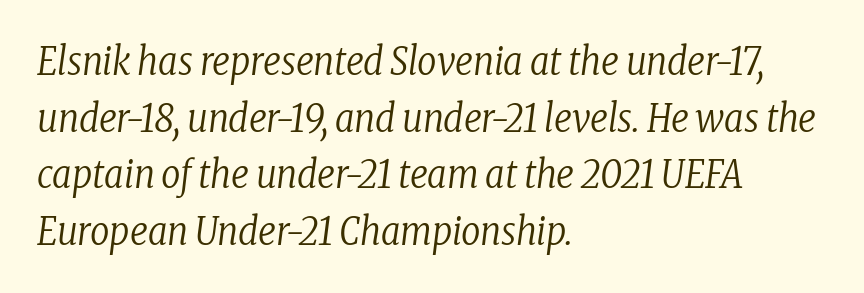
This is oblique type, the kind used for emphasis or titles. This rendering leaves character spacing at its baseline value. These lines are set flush left with a ragged right edge. Proportional: the letters do not fall into vertical columns.
